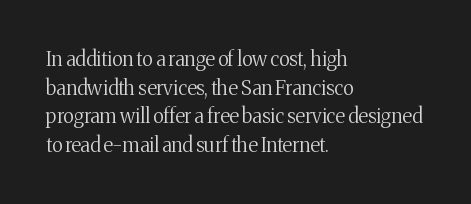
Q: Is the text bold? A: No.
Q: Is the text italic (slanted)? A: No, it is upright.
Q: Is the text underlined? A: No.
Q: How is the paragraph aligned? A: Left-aligned.
Q: Is the spacing between letters normal or unusually wide? A: Normal.
Q: Is the spacing between lines tight, normal or loose? A: Normal.
